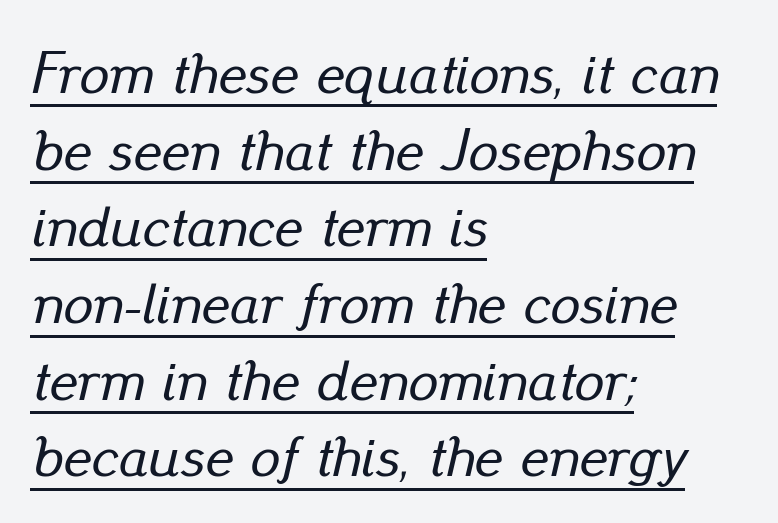
This sample has the flowing, uneven cadence of proportional lettering. Layout note: lines flush left. Looks like someone drew a line under every word here. The gaps between neighbouring characters are ordinary and unremarkable. Successive baselines arrive at the customary interval. The whole block is typeset with a tilt.
